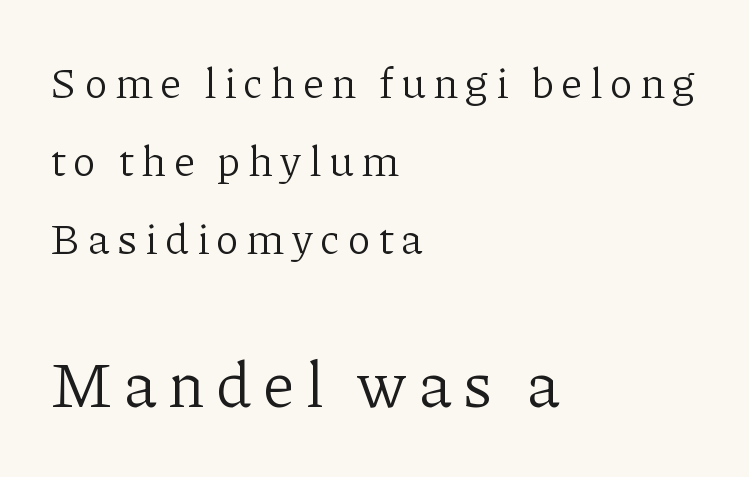
The image shows 64 px light serif type, upright; set left-aligned, line spacing 1.81x, not underlined; the second (bottom) block is 1.49x larger; low stroke contrast and a medium x-height.
